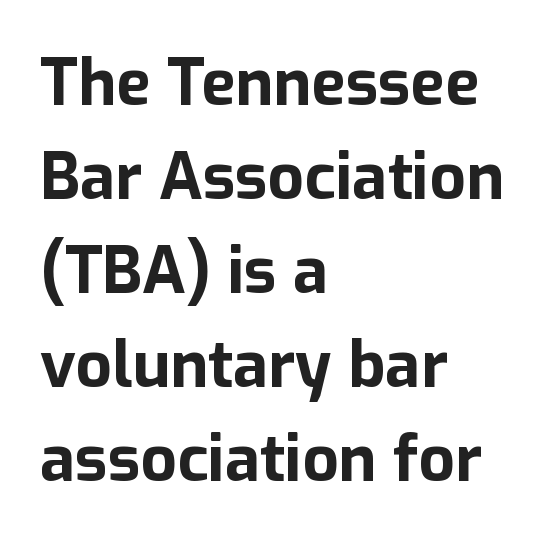
The image shows 64 px bold sans-serif type, upright; set left-aligned, normal line spacing (1.47x), normal letter spacing, not underlined; low stroke contrast and a medium x-height.
